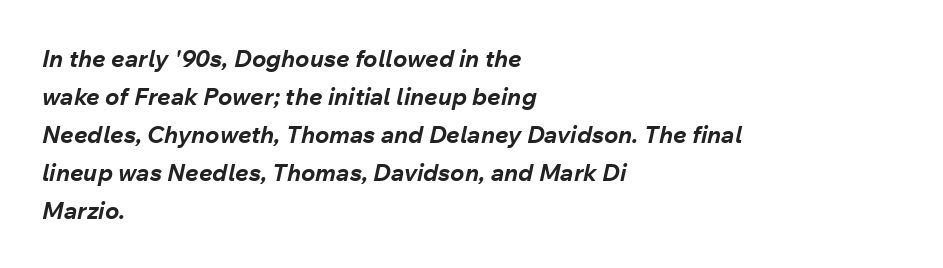
Q: Is the text bold? A: Yes.
Q: Is the text italic (slanted)? A: Yes, it leans right by about 12 degrees.
Q: Is the text underlined? A: No.
Q: How is the paragraph aligned? A: Left-aligned.
Q: Is the spacing between letters normal or unusually wide? A: Normal.
Q: Is the spacing between lines tight, normal or loose? A: Normal.
